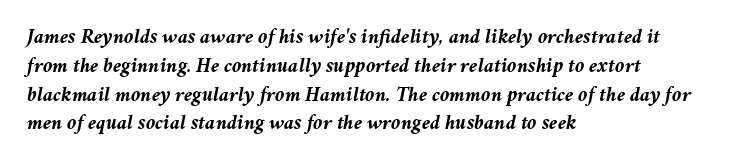
Descenders hang freely into open space. The rendering applies a slant to the glyphs. The rendering keeps characters at their native spacing. Honestly, the row spacing looks completely unremarkable. Stroke thickness is high; the sample reads as a true bold.
